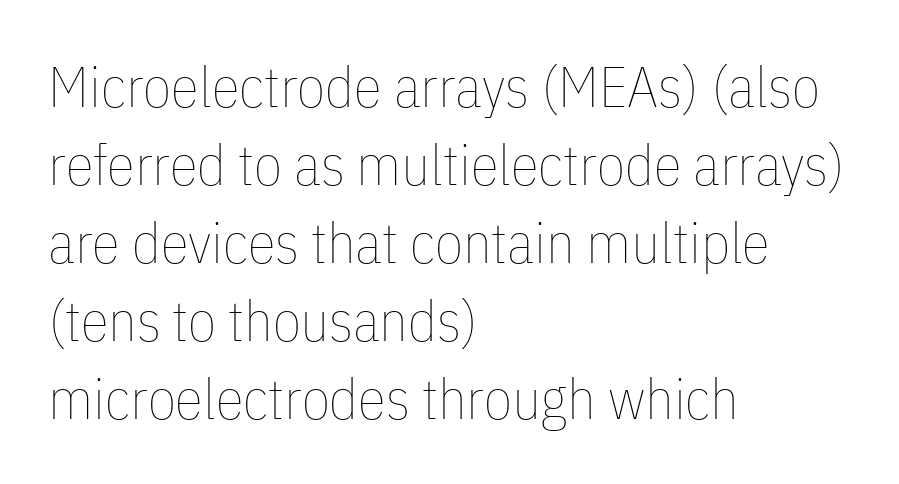
{"italic": "no", "bold": "no", "weight": "thin", "width": "condensed", "stroke_contrast": "low", "x_height": "medium", "monospaced": "no", "underline": "no", "align": "left", "line_spacing": "normal", "line_spacing_ratio": 1.37, "letter_spacing": "normal", "letter_spacing_em": 0.0, "glyph_px": 57}
